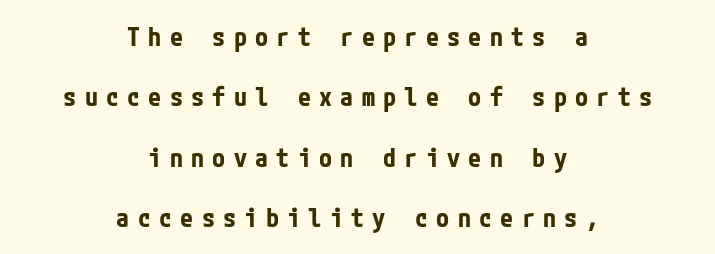
Q: Is the text bold? A: Yes.
Q: Is the text italic (slanted)? A: No, it is upright.
Q: Is the text underlined? A: No.
Q: How is the paragraph aligned? A: Centered.
Q: Is the spacing between letters normal or unusually wide? A: Unusually wide.
Q: Is the spacing between lines tight, normal or loose? A: Loose.
